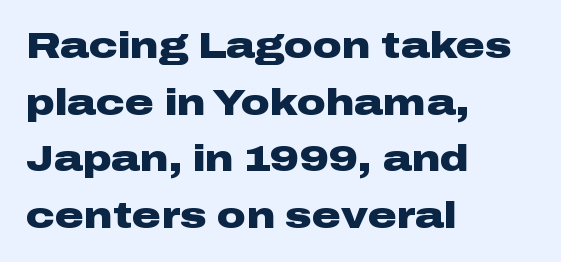
The image shows 36 px heavy, wide sans-serif type, upright; set left-aligned, normal line spacing (1.57x), normal letter spacing, not underlined; low stroke contrast and a medium x-height.
